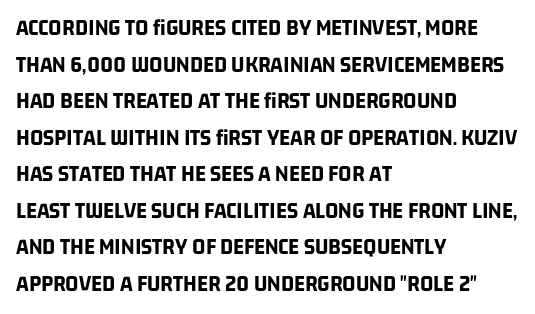
{"bold": "yes", "underline": "no", "align": "left", "line_spacing": "normal", "line_spacing_ratio": 1.59, "letter_spacing": "normal", "letter_spacing_em": 0.0, "glyph_px": 23}
